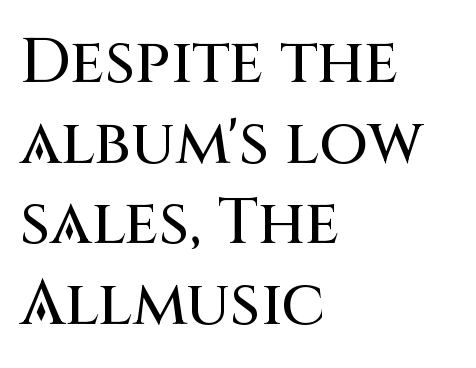
{"serif": "no", "italic": "no", "width": "normal", "stroke_contrast": "medium", "x_height": "large", "monospaced": "no", "underline": "no", "align": "left", "line_spacing": "normal", "line_spacing_ratio": 1.28, "letter_spacing": "normal", "letter_spacing_em": 0.0, "glyph_px": 63}
